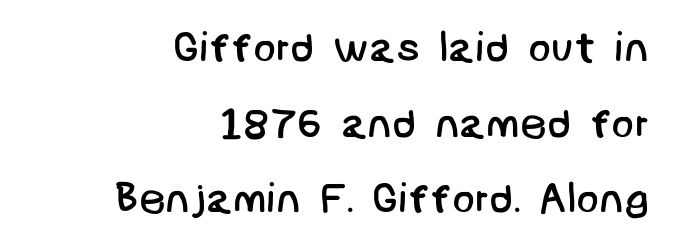
The face used here is a sans, in the tradition of grotesques and geometrics. Heaviness? Minimal to ordinary, like unemphasized prose. Inter-character spacing is left at the font's built-in metrics. Underlining? Definitely not there.
